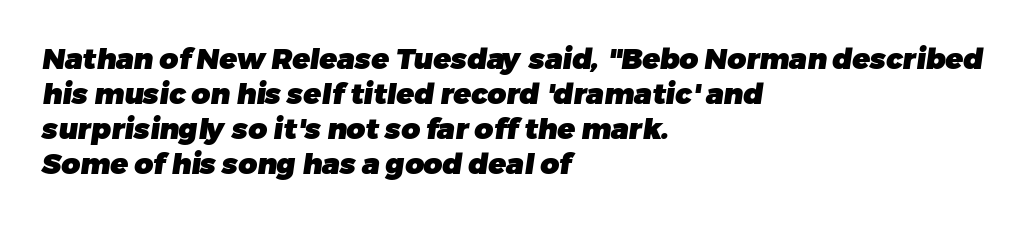
The image shows 29 px heavy sans-serif type; set left-aligned, line spacing 1.21x, normal letter spacing, not underlined; low stroke contrast and a medium x-height.
